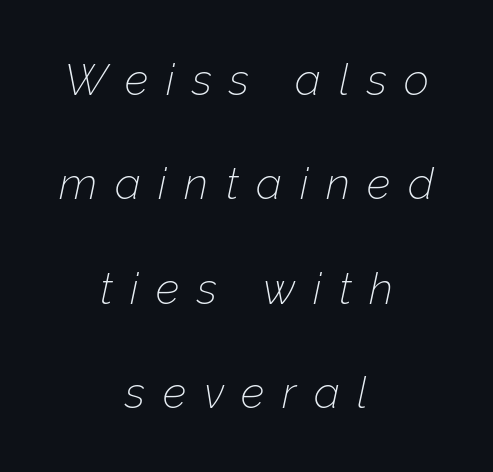
Q: Is the text bold? A: No.
Q: Is the text italic (slanted)? A: Yes, it leans right by about 12 degrees.
Q: Is the text underlined? A: No.
Q: How is the paragraph aligned? A: Centered.
Q: Is the spacing between letters normal or unusually wide? A: Unusually wide.
Q: Is the spacing between lines tight, normal or loose? A: Loose.
Q: Width (condensed, normal, or wide)? A: Normal.
Q: Stroke contrast? A: Low.
Q: x-height? A: Medium.
Q: Monospaced? A: No.
